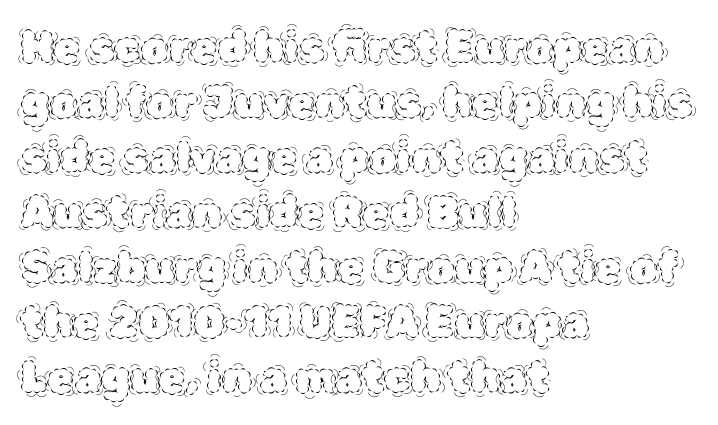
{"italic": "no", "bold": "no", "weight": "thin", "width": "normal", "x_height": "large", "monospaced": "no", "underline": "no", "align": "left", "line_spacing": "normal", "line_spacing_ratio": 1.28, "letter_spacing": "normal", "letter_spacing_em": 0.0, "glyph_px": 43}
